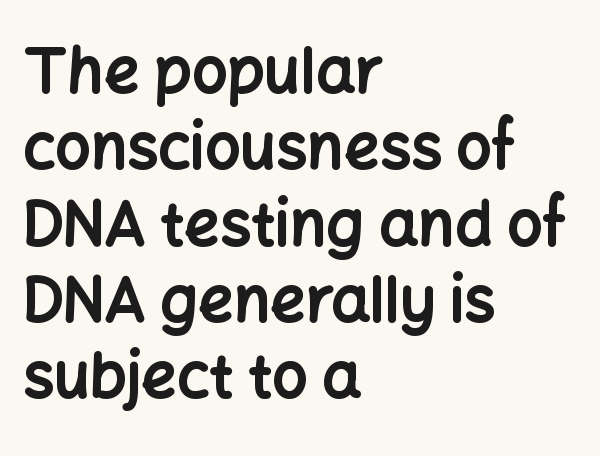
Q: Is the text bold? A: Yes.
Q: Is the text italic (slanted)? A: No, it is upright.
Q: Is the typeface a serif or a sans-serif typeface? A: Sans-serif.
Q: Is the text underlined? A: No.
Q: How is the paragraph aligned? A: Left-aligned.
Q: Is the spacing between letters normal or unusually wide? A: Normal.
Q: Width (condensed, normal, or wide)? A: Normal.
Q: Stroke contrast? A: Low.
Q: x-height? A: Medium.
Q: Monospaced? A: No.
